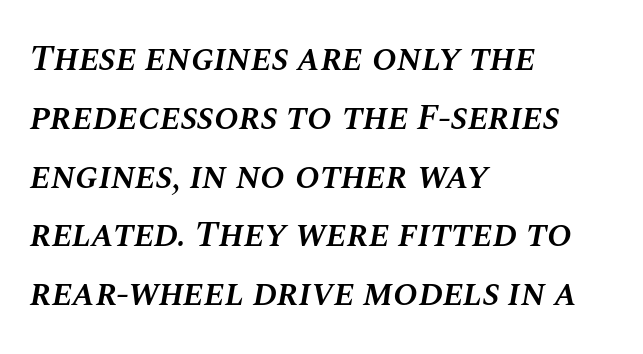
Short and long lines alike share a common starting point at left. Does the lettering tilt? It does — this is italic. Nothing unusual about the tracking: characters are spaced as the font intends. Descender tails drop into unmarked territory.
